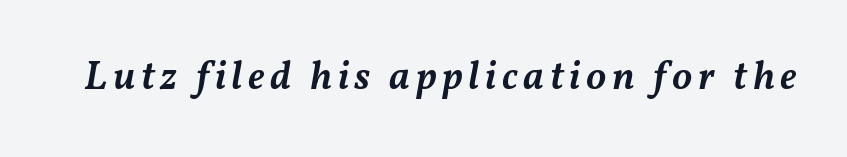
Q: Is the text bold? A: Semi-bold.
Q: Is the text italic (slanted)? A: Yes, it leans right by about 11 degrees.
Q: Is the text underlined? A: No.
Q: Width (condensed, normal, or wide)? A: Normal.
Q: Stroke contrast? A: Medium.
Q: x-height? A: Medium.
Q: Monospaced? A: No.
